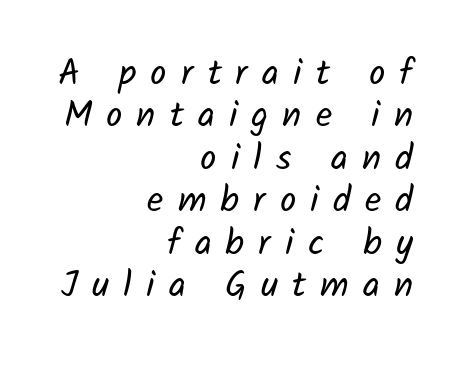
Q: Is the text bold? A: No.
Q: Is the typeface a serif or a sans-serif typeface? A: Sans-serif.
Q: Is the text underlined? A: No.
Q: How is the paragraph aligned? A: Right-aligned.
Q: Is the spacing between letters normal or unusually wide? A: Unusually wide.
Q: Width (condensed, normal, or wide)? A: Normal.
Q: Stroke contrast? A: Low.
Q: x-height? A: Medium.
Q: Monospaced? A: No.
